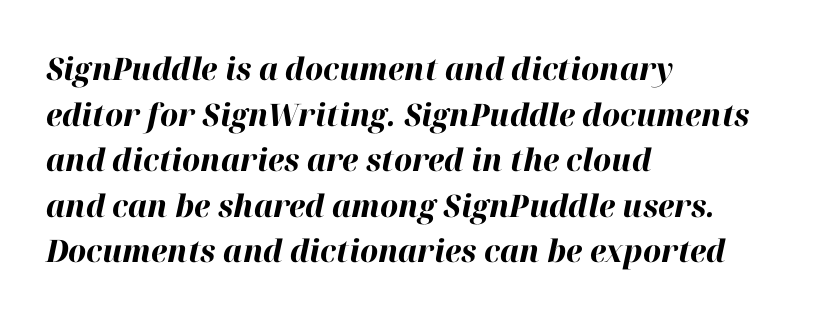
Q: Is the text bold? A: Yes.
Q: Is the text italic (slanted)? A: Yes, it leans right by about 12 degrees.
Q: Is the text underlined? A: No.
Q: How is the paragraph aligned? A: Left-aligned.
Q: Is the spacing between letters normal or unusually wide? A: Normal.
Q: Is the spacing between lines tight, normal or loose? A: Normal.
Q: Width (condensed, normal, or wide)? A: Normal.
Q: Stroke contrast? A: High.
Q: x-height? A: Medium.
Q: Monospaced? A: No.
